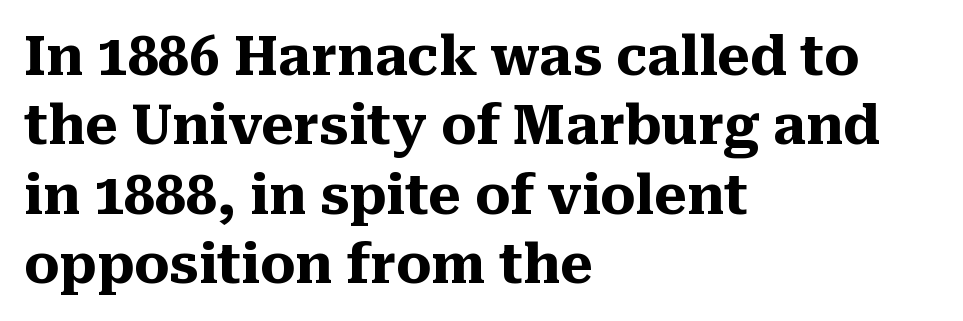
{"serif": "yes", "italic": "no", "bold": "yes", "weight": "heavy", "width": "normal", "stroke_contrast": "medium", "x_height": "medium", "monospaced": "no", "underline": "no", "align": "left", "line_spacing": "normal", "line_spacing_ratio": 1.26, "letter_spacing": "normal", "letter_spacing_em": 0.0, "glyph_px": 55}
